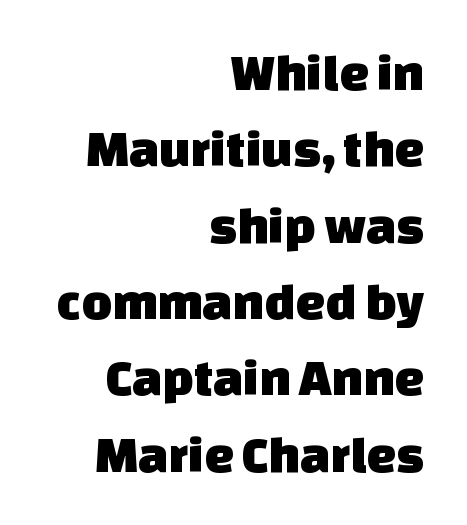
The image shows 53 px sans-serif type; set right-aligned, normal line spacing (1.44x), normal letter spacing, not underlined; low stroke contrast and a large x-height.
